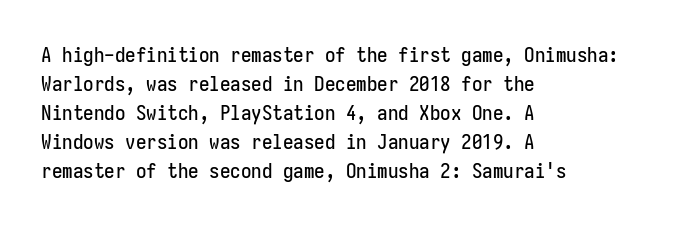
The image shows 21 px text type, upright; set left-aligned, normal line spacing (1.38x), normal letter spacing, not underlined.
